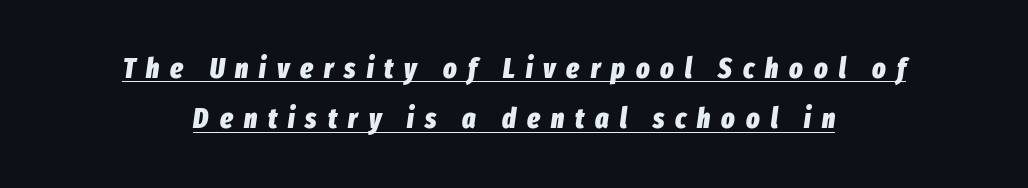
Q: Is the text bold? A: Yes.
Q: Is the text italic (slanted)? A: Yes, it leans right by about 8 degrees.
Q: Is the text underlined? A: Yes.
Q: How is the paragraph aligned? A: Centered.
Q: Is the spacing between letters normal or unusually wide? A: Unusually wide.
Q: Width (condensed, normal, or wide)? A: Condensed.
Q: Stroke contrast? A: Low.
Q: x-height? A: Medium.
Q: Monospaced? A: No.
